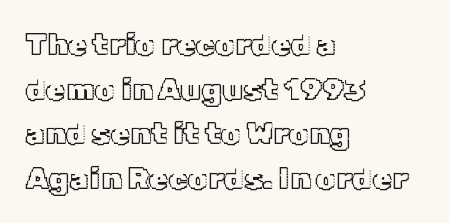
{"italic": "no", "width": "normal", "x_height": "medium", "monospaced": "no", "underline": "no", "align": "left", "line_spacing": "normal", "line_spacing_ratio": 1.44, "letter_spacing": "normal", "letter_spacing_em": 0.0, "glyph_px": 31}
